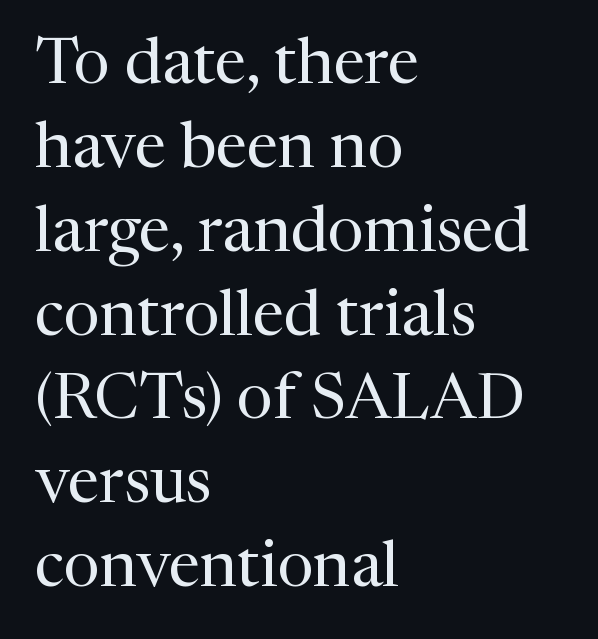
These lines are rendered in a variable-pitch font. Ink coverage per letter is moderate at most. The space beneath each line is pristine and unruled. The glyphs in this specimen are seriffed. What's the leading like? Ordinary, nothing unusual. Do the letters lean? They stand straight.
